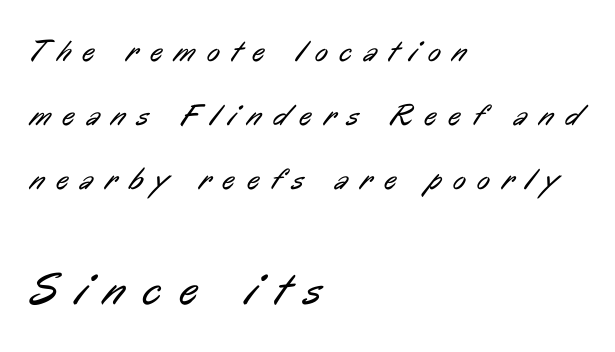
Proportional: the letters do not fall into vertical columns. This block would shrink considerably if given ordinary leading; it's expanded now. Serif or sans? Sans — the stroke terminals are bare. The gap between lines stays unmarked. Weight: regular or lighter.
